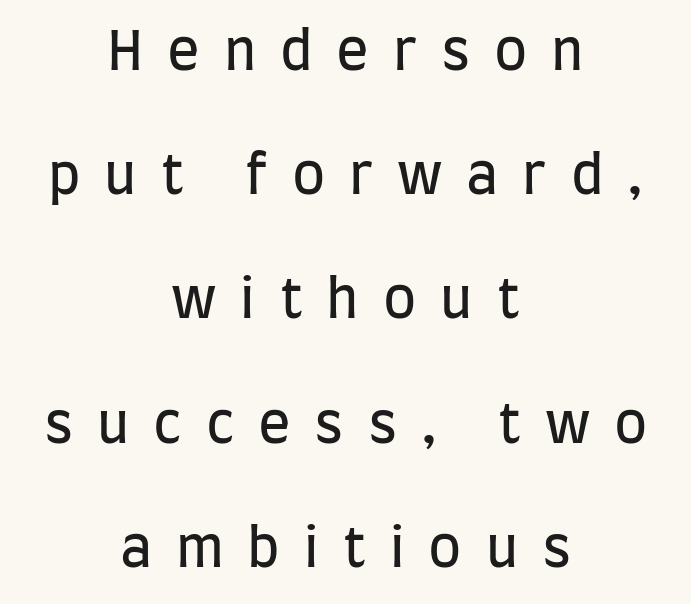
The image shows 54 px regular-weight, condensed sans-serif type, upright; set centered, loose line spacing (2.3x), unusually wide letter spacing (+0.44 em), not underlined; low stroke contrast and a large x-height.
